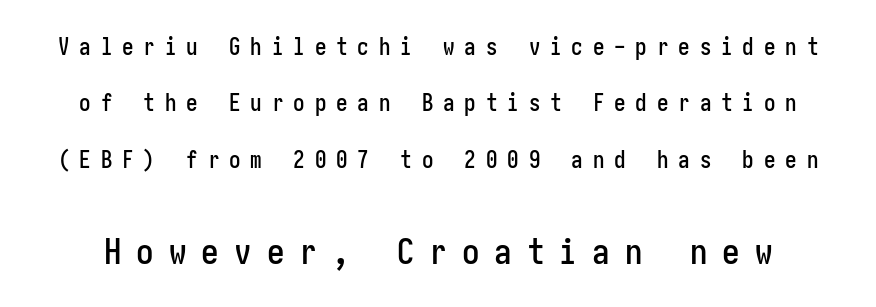
{"serif": "no", "italic": "no", "width": "condensed", "stroke_contrast": "low", "x_height": "medium", "underline": "no", "line_spacing": "loose", "line_spacing_ratio": 2.45, "letter_spacing": "wide", "letter_spacing_em": 0.43, "larger_block": "second", "size_ratio": 1.52, "glyph_px": 35}
